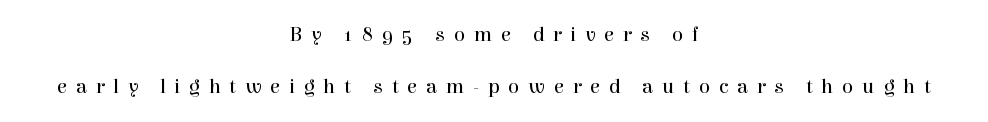
The image shows 21 px text type, upright; set centered, loose line spacing (2.48x), unusually wide letter spacing (+0.41 em), not underlined.
